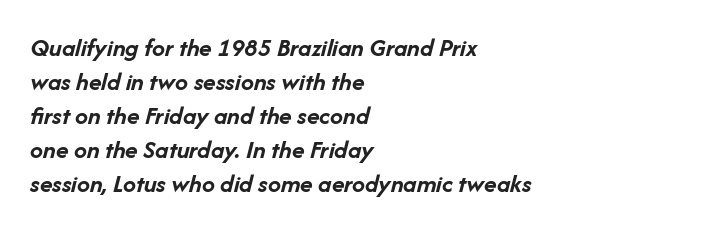
{"italic": "yes", "lean": "right", "slant_degrees": 14, "bold": "yes", "underline": "no", "align": "left", "line_spacing": "normal", "line_spacing_ratio": 1.31, "letter_spacing": "normal", "letter_spacing_em": 0.0, "glyph_px": 26}
